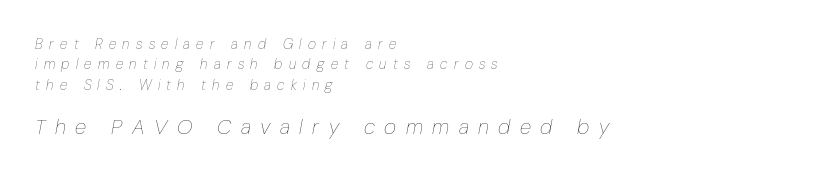
A normal amount of white space separates one row of letters from the next. Just letters on the line, the space beneath them empty. Casual observation: everything's shoved over to the left. On a weight scale, this lands at 450 or below. Someone cranked the tracking dial way up on this one.
